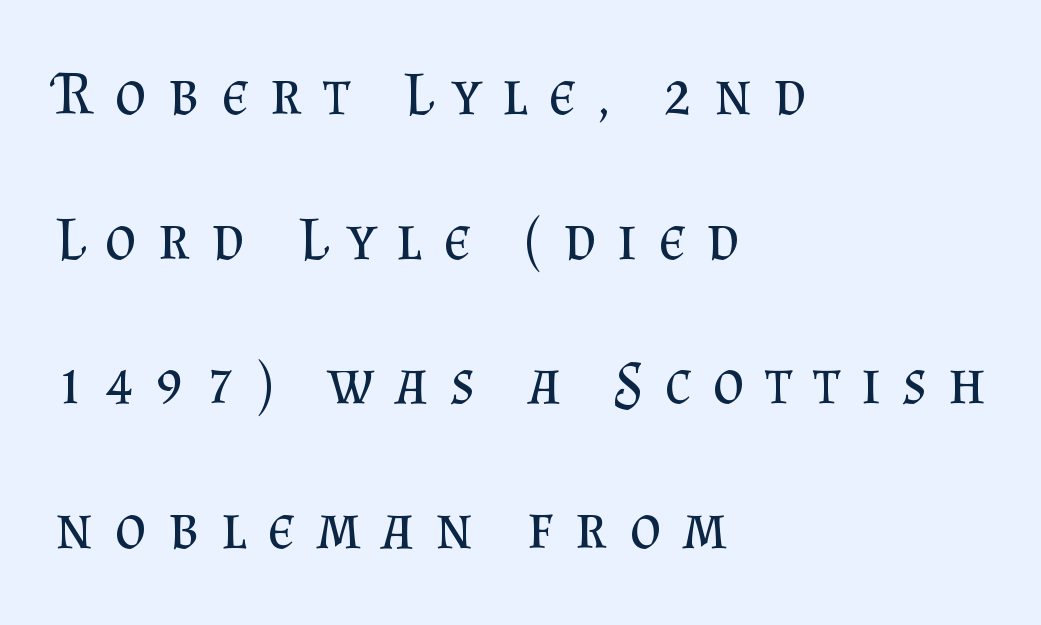
The image shows 61 px regular-weight serif type, upright; set left-aligned, loose line spacing (2.37x), unusually wide letter spacing (+0.35 em), not underlined; medium stroke contrast and a small x-height.
